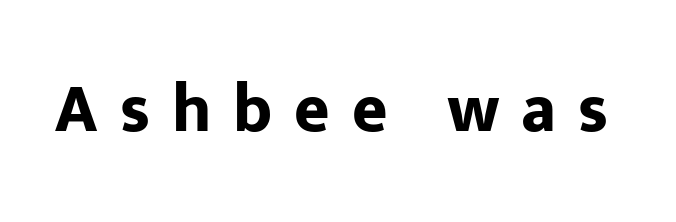
Short note: letters widely spaced. Nope, not italic — everything's standing straight. In terms of weight, the rendering is a true, heavy bold. Spacing verdict: proportional, widths tailored to each character. Letterform terminals end flat and unadorned throughout the passage.
